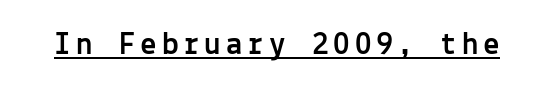
The image shows 33 px sans-serif type, upright, monospaced; set underlined; a medium x-height.
